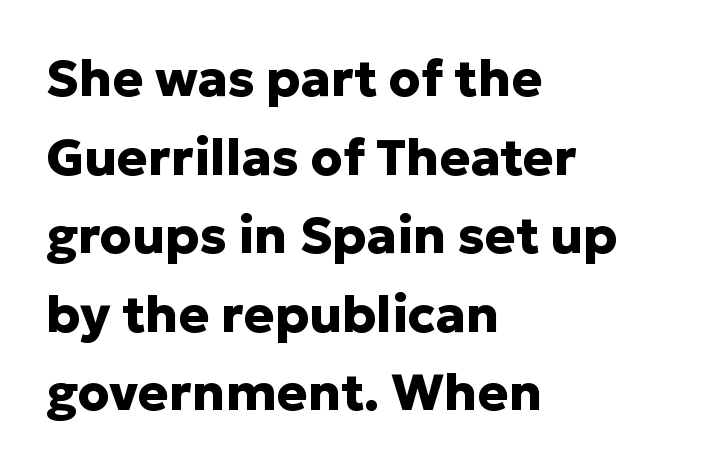
The image shows 51 px heavy sans-serif type, upright; set left-aligned, normal line spacing (1.54x), normal letter spacing, not underlined; low stroke contrast and a medium x-height.
